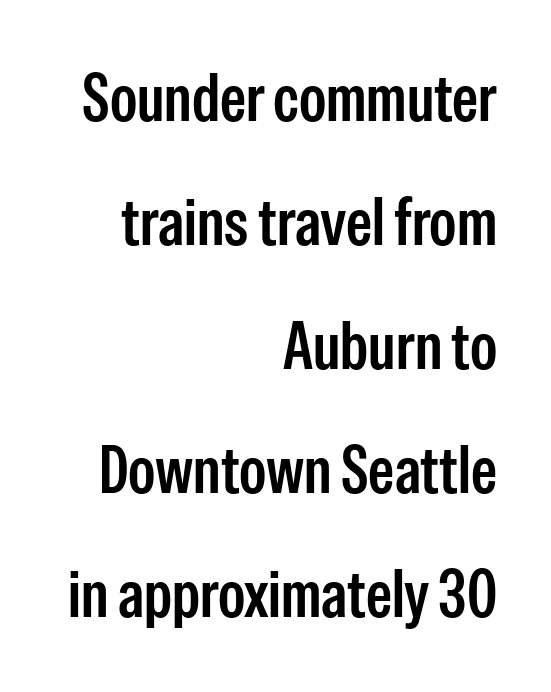
The zone under the glyphs is completely vacant. The typeface chosen for these lines omits serifs. Horizontally, the lines are justified to the trailing edge only. Firm but not heavy-handed strokes: this text is semibold. When letters stand straight like this, we call the style roman or upright.
